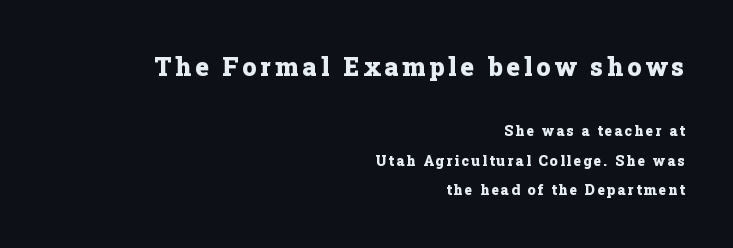
The image shows 25 px bold type, upright; set right-aligned, loose line spacing (2.09x), not underlined; the first (top) block is 1.79x larger.
